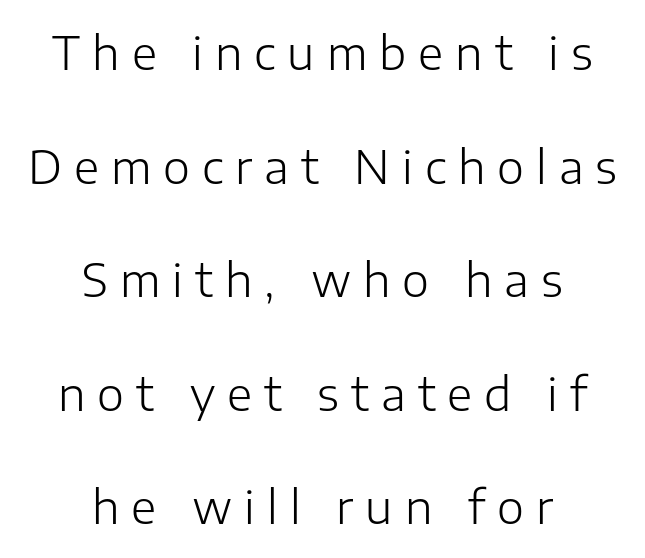
The image shows 46 px light sans-serif type, upright; set centered, loose line spacing (2.47x), unusually wide letter spacing (+0.26 em), not underlined; low stroke contrast and a medium x-height.
